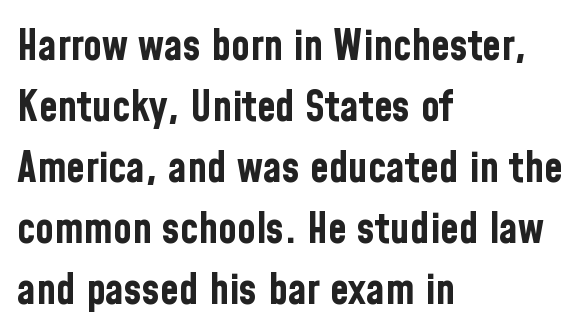
The image shows 43 px bold, condensed sans-serif type, upright; set left-aligned, normal line spacing (1.42x), normal letter spacing, not underlined; low stroke contrast and a medium x-height.
